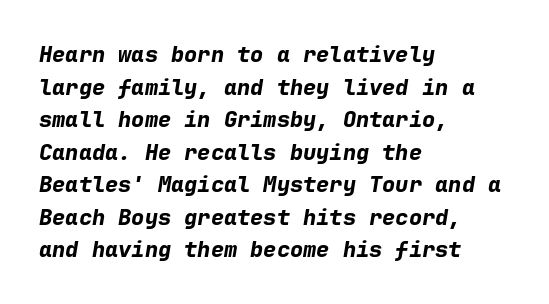
Anything drawn beneath the words? Only blank space. You could call the tracking neutral — neither tight nor loose. Whoever set this chose a conventional vertical rhythm. Designer's note — italics engaged.
